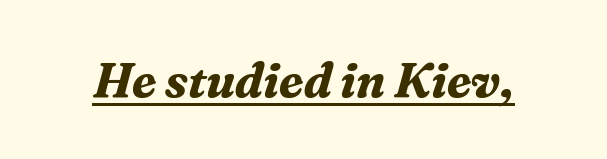
{"serif": "yes", "italic": "yes", "lean": "right", "slant_degrees": 16, "bold": "yes", "weight": "bold", "width": "normal", "stroke_contrast": "medium", "x_height": "medium", "monospaced": "no", "underline": "yes", "letter_spacing": "normal", "letter_spacing_em": 0.0, "glyph_px": 49}
